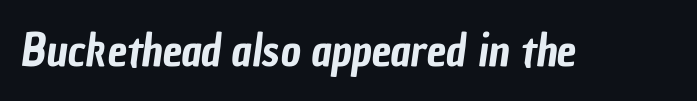
{"serif": "no", "width": "condensed", "stroke_contrast": "low", "x_height": "medium", "monospaced": "no", "underline": "no", "letter_spacing": "normal", "letter_spacing_em": 0.0, "glyph_px": 44}
